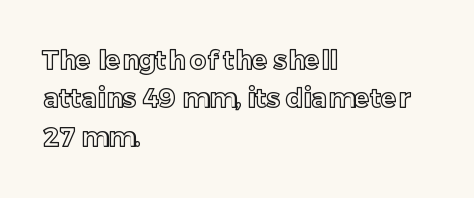
These lines keep a tight, regular rhythm from letter to letter. A student would call this left alignment; a typographer would say flush left, rag right. Descenders are the only things crossing below the line. Evenly set lines give the paragraph a standard silhouette. Ordinary non-slanted type is in use.
